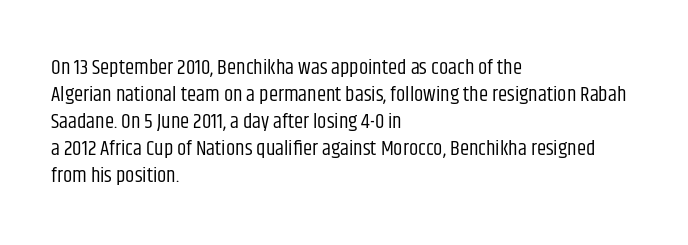
{"italic": "no", "bold": "no", "underline": "no", "align": "left", "line_spacing": "normal", "line_spacing_ratio": 1.29, "letter_spacing": "normal", "letter_spacing_em": 0.0, "glyph_px": 21}
